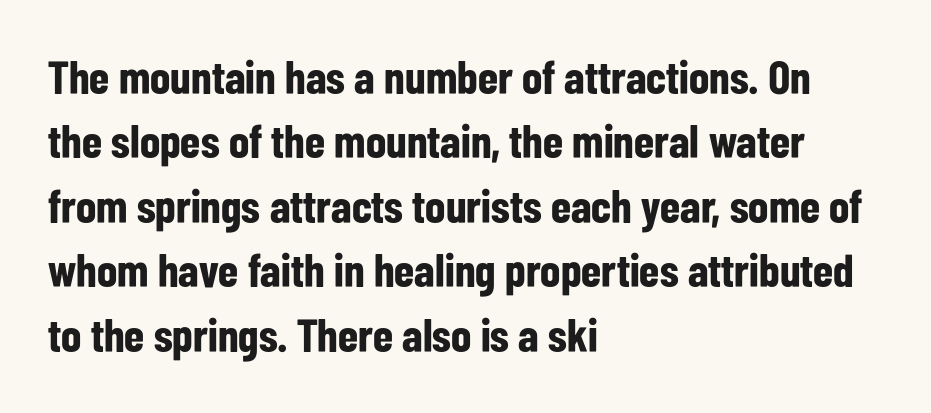
The image shows 47 px bold, condensed sans-serif type, upright; set left-aligned, normal line spacing (1.37x), normal letter spacing, not underlined; low stroke contrast and a medium x-height.
